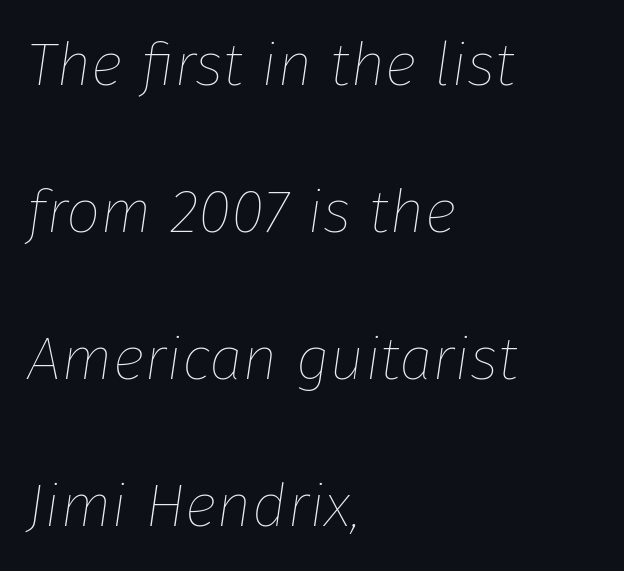
{"italic": "yes", "lean": "right", "slant_degrees": 8, "bold": "no", "weight": "thin", "width": "normal", "stroke_contrast": "low", "x_height": "medium", "monospaced": "no", "underline": "no", "align": "left", "line_spacing": "loose", "line_spacing_ratio": 2.41, "letter_spacing": "normal", "letter_spacing_em": 0.0, "glyph_px": 61}
